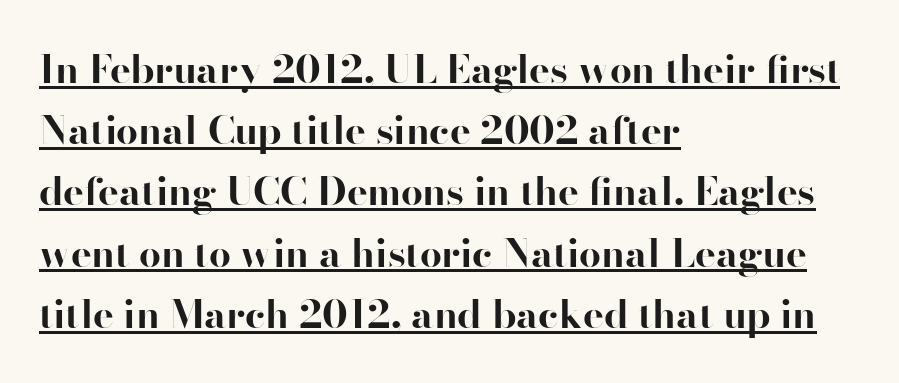
The image shows 39 px bold sans-serif type, upright; set left-aligned, normal line spacing (1.57x), normal letter spacing, underlined; high stroke contrast and a small x-height.
